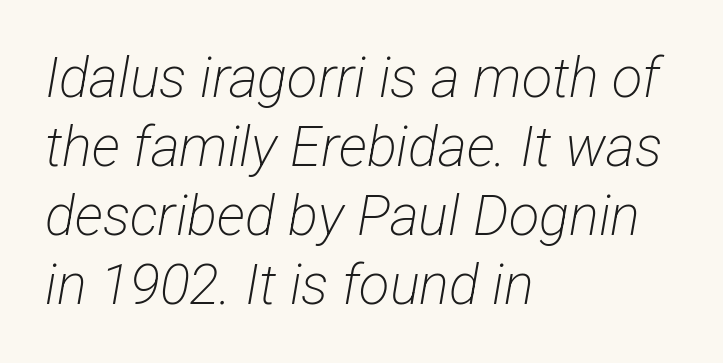
{"serif": "no", "bold": "no", "weight": "light", "width": "condensed", "stroke_contrast": "low", "x_height": "medium", "monospaced": "no", "underline": "no", "align": "left", "line_spacing_ratio": 1.23, "letter_spacing": "normal", "letter_spacing_em": 0.0, "glyph_px": 56}
